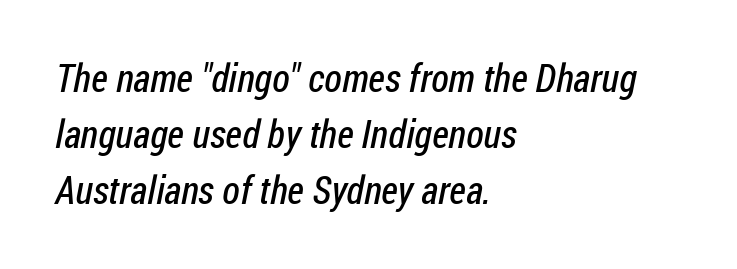
This sample is left-justified, so line endings fall wherever the words run out. Underline: absent. Think standard paragraph weight, or any step lighter than that. Inter-character spacing is left at the font's built-in metrics. Proportional: the letters do not fall into vertical columns.
